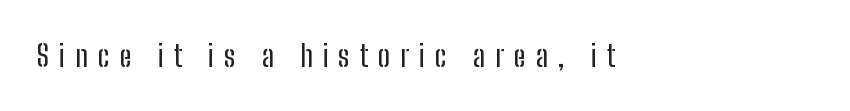
The passage shown is typed in a proportional face where columns would drift. Regarding serifs, this sample does without them. The rendering inserts visible extra space after every character. The lines are quadded left. This is roman type, the default non-slanted kind.
